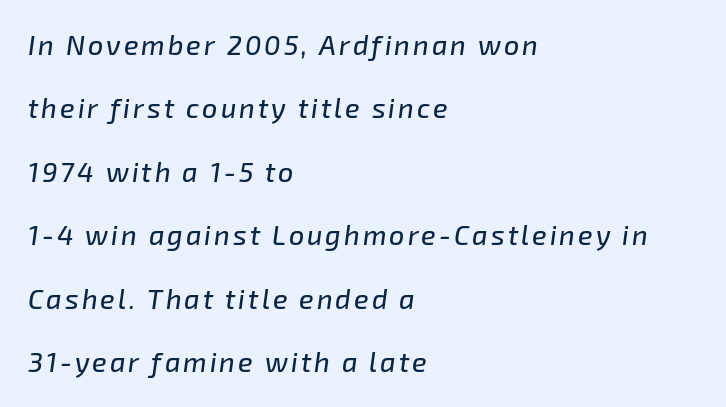
Q: Is the text italic (slanted)? A: Yes, it leans right by about 8 degrees.
Q: Is the text underlined? A: No.
Q: How is the paragraph aligned? A: Left-aligned.
Q: Is the spacing between lines tight, normal or loose? A: Loose.
